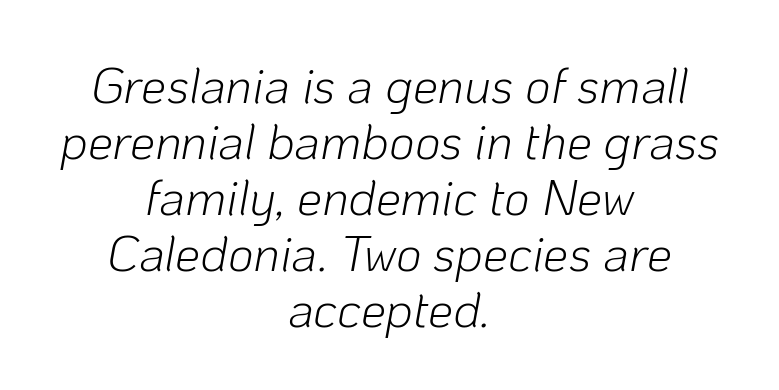
The image shows 50 px light type, italic (leaning right); set centered, tight line spacing (1.12x), normal letter spacing, not underlined; low stroke contrast and a medium x-height.
